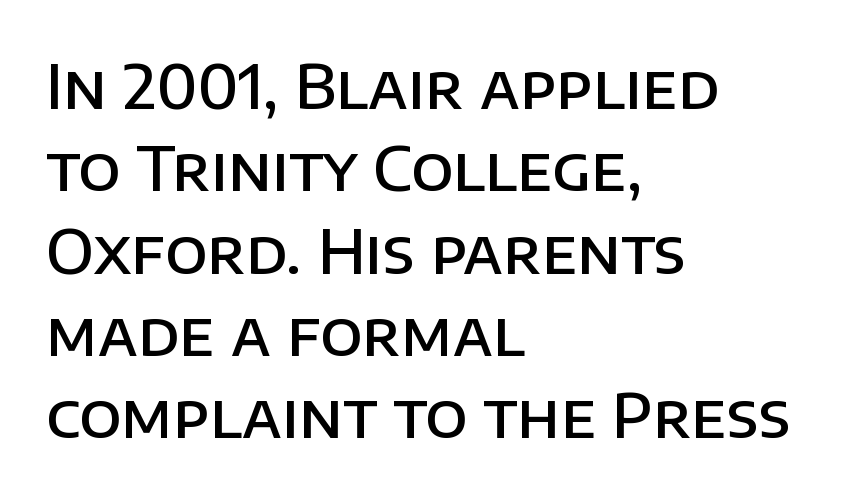
{"serif": "no", "italic": "no", "bold": "semi", "weight": "semibold", "width": "normal", "stroke_contrast": "low", "x_height": "large", "monospaced": "no", "underline": "no", "align": "left", "line_spacing": "normal", "line_spacing_ratio": 1.35, "letter_spacing": "normal", "letter_spacing_em": 0.0, "glyph_px": 61}
